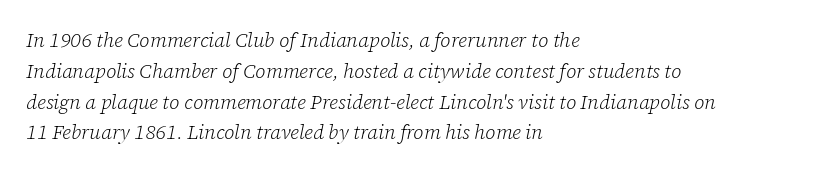
The image shows 20 px text type, italic (leaning right); set left-aligned, normal line spacing (1.54x), normal letter spacing, not underlined.
